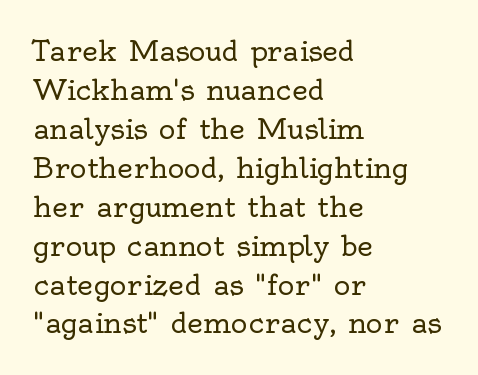
{"serif": "yes", "italic": "no", "bold": "no", "weight": "regular", "width": "normal", "x_height": "small", "monospaced": "no", "underline": "no", "align": "left", "line_spacing": "normal", "line_spacing_ratio": 1.39, "letter_spacing": "normal", "letter_spacing_em": 0.0, "glyph_px": 28}
